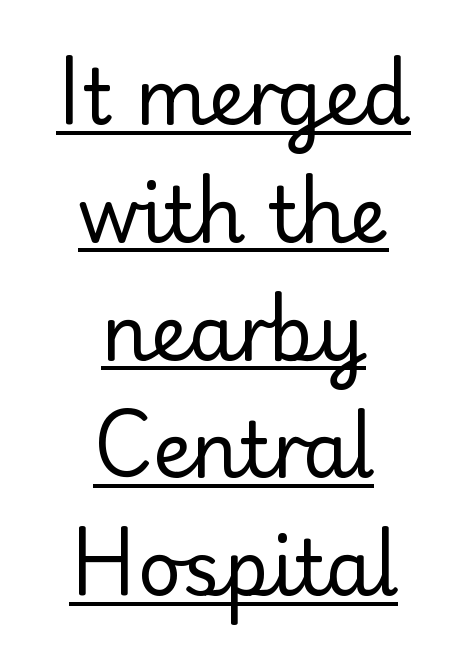
Q: Is the text bold? A: No.
Q: Is the text italic (slanted)? A: No, it is upright.
Q: Is the typeface a serif or a sans-serif typeface? A: Sans-serif.
Q: Is the text underlined? A: Yes.
Q: How is the paragraph aligned? A: Centered.
Q: Is the spacing between letters normal or unusually wide? A: Normal.
Q: Is the spacing between lines tight, normal or loose? A: Normal.
Q: Width (condensed, normal, or wide)? A: Normal.
Q: Stroke contrast? A: Low.
Q: x-height? A: Small.
Q: Monospaced? A: No.
